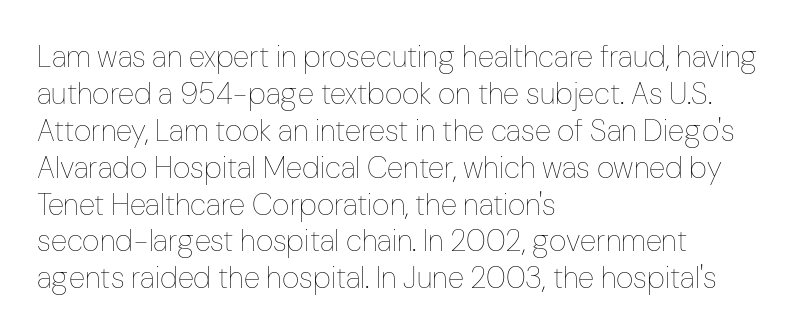
The image shows 30 px thin, condensed type, upright; set left-aligned, line spacing 1.23x, normal letter spacing, not underlined; low stroke contrast and a medium x-height.
